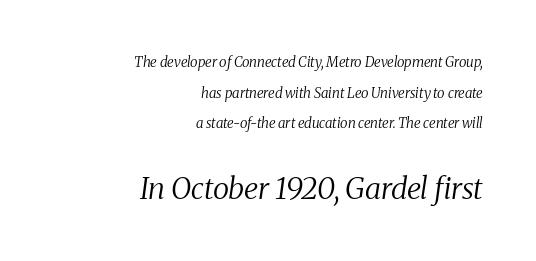
This reads as an unemphasized weight, regular at the heaviest. Check the space under the baseline: it is left empty. All the whitespace from short lines collects on the left. These lines are composed in type with serifs. Is the letter spacing exaggerated? No — it looks like the ordinary default. This sample has the flowing, uneven cadence of proportional lettering.
